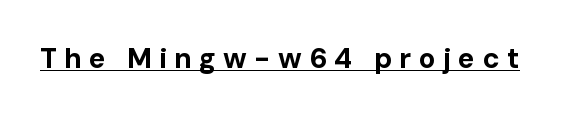
{"serif": "no", "italic": "no", "bold": "yes", "weight": "bold", "width": "normal", "stroke_contrast": "low", "x_height": "medium", "monospaced": "no", "underline": "yes", "letter_spacing": "wide", "letter_spacing_em": 0.26, "glyph_px": 28}
